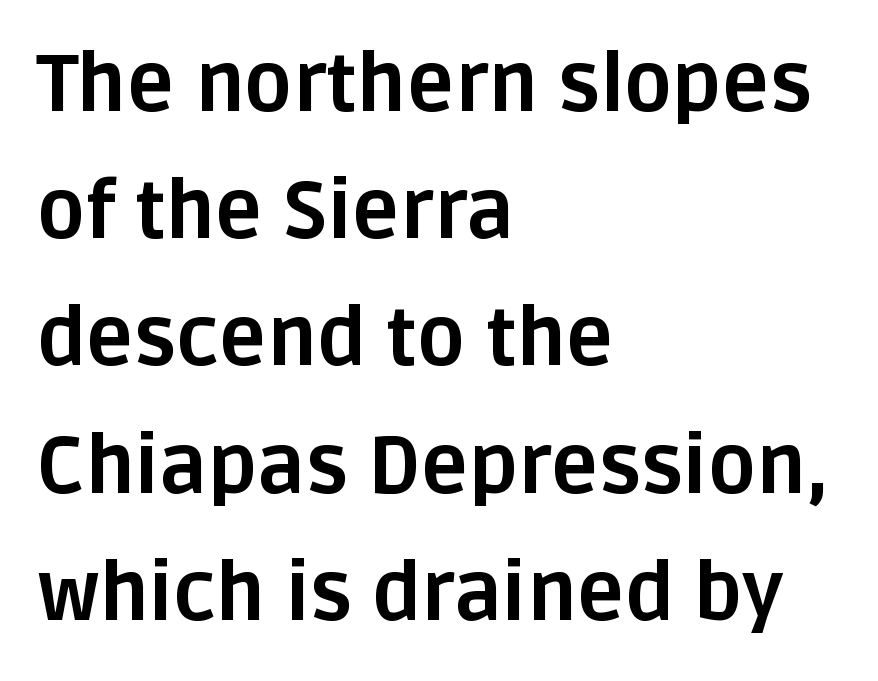
The image shows 80 px bold sans-serif type, upright; set left-aligned, normal line spacing (1.59x), normal letter spacing, not underlined; low stroke contrast and a large x-height.
